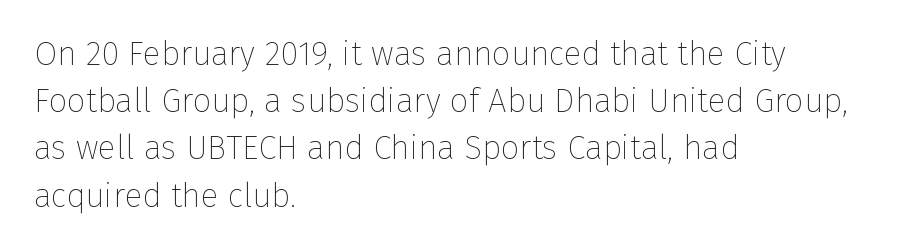
The leading is moderate, giving the passage an even texture. Type style note: lacks serifs. Varying glyph widths throughout — classic text-font behaviour. The weight tops out at a normal text grade. Caption: multi-line text, flush left, ragged right. Rule under the text: the space is simply empty.
